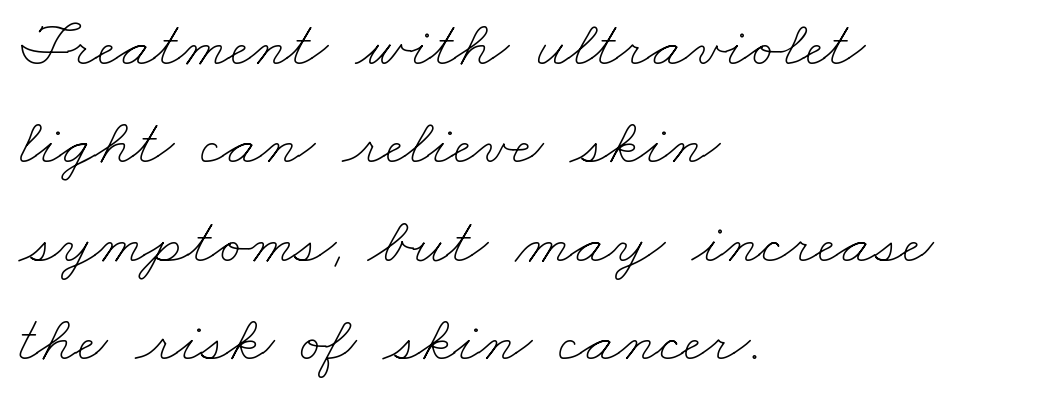
{"bold": "no", "weight": "thin", "width": "wide", "stroke_contrast": "low", "x_height": "small", "monospaced": "no", "underline": "no", "align": "left", "line_spacing": "normal", "line_spacing_ratio": 1.47, "letter_spacing": "normal", "letter_spacing_em": 0.0, "glyph_px": 67}
